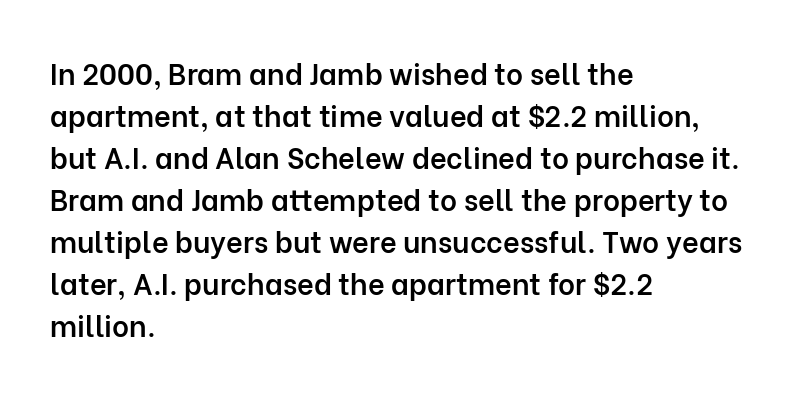
{"serif": "no", "italic": "no", "bold": "semi", "weight": "semibold", "width": "normal", "stroke_contrast": "low", "x_height": "medium", "monospaced": "no", "underline": "no", "align": "left", "line_spacing": "normal", "line_spacing_ratio": 1.45, "letter_spacing": "normal", "letter_spacing_em": 0.0, "glyph_px": 29}
